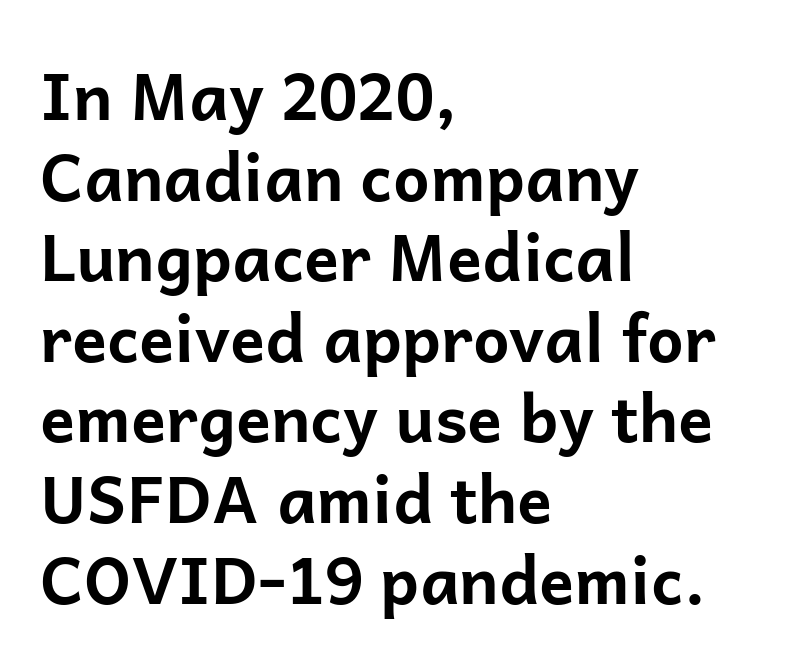
The image shows 65 px bold sans-serif type, upright; set left-aligned, line spacing 1.24x, normal letter spacing, not underlined; low stroke contrast and a medium x-height.
